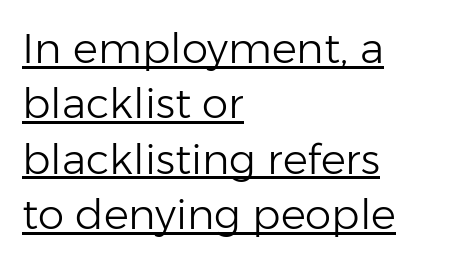
The image shows 42 px light sans-serif type, upright; set left-aligned, normal line spacing (1.32x), normal letter spacing, underlined; low stroke contrast and a medium x-height.
